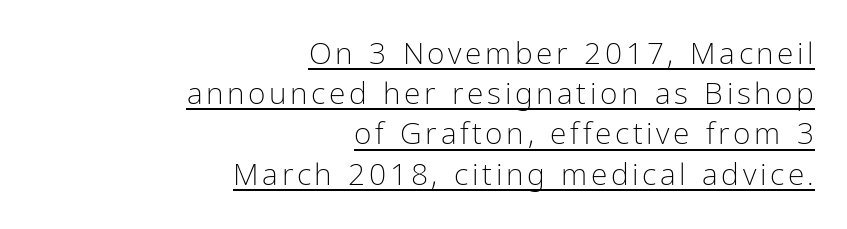
The image shows 30 px light, condensed sans-serif type, upright; set right-aligned, normal line spacing (1.34x), underlined; low stroke contrast and a medium x-height.
